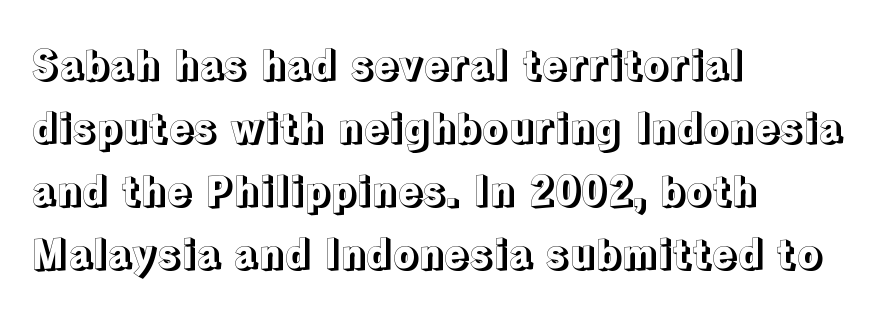
{"italic": "no", "width": "normal", "x_height": "medium", "monospaced": "no", "underline": "no", "align": "left", "line_spacing": "normal", "line_spacing_ratio": 1.54, "letter_spacing": "normal", "letter_spacing_em": 0.0, "glyph_px": 41}
